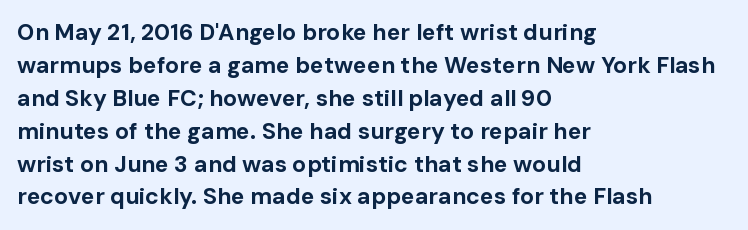
{"italic": "no", "bold": "yes", "underline": "no", "align": "left", "line_spacing": "normal", "line_spacing_ratio": 1.43, "letter_spacing": "normal", "letter_spacing_em": 0.0, "glyph_px": 23}
